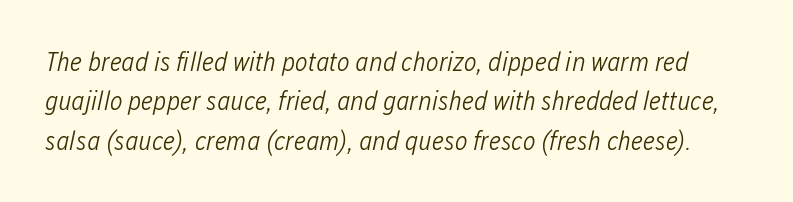
The image shows 27 px text type, italic (leaning right); set normal line spacing (1.46x), normal letter spacing, not underlined.
